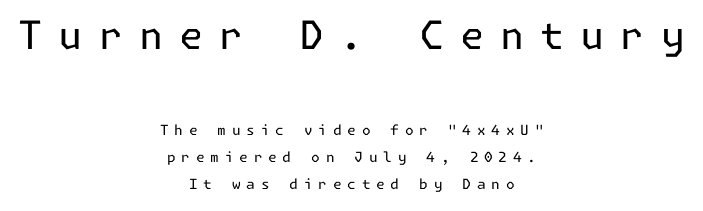
Q: Is the text bold? A: No.
Q: Is the text italic (slanted)? A: No, it is upright.
Q: Is the typeface a serif or a sans-serif typeface? A: Sans-serif.
Q: Is the text underlined? A: No.
Q: How is the paragraph aligned? A: Centered.
Q: Is the spacing between letters normal or unusually wide? A: Unusually wide.
Q: Is the spacing between lines tight, normal or loose? A: Loose.
Q: Which block of text is set in a larger size, the first (top) or the second (bottom)? A: The first (top) one.
Q: Width (condensed, normal, or wide)? A: Normal.
Q: Stroke contrast? A: Low.
Q: x-height? A: Medium.
